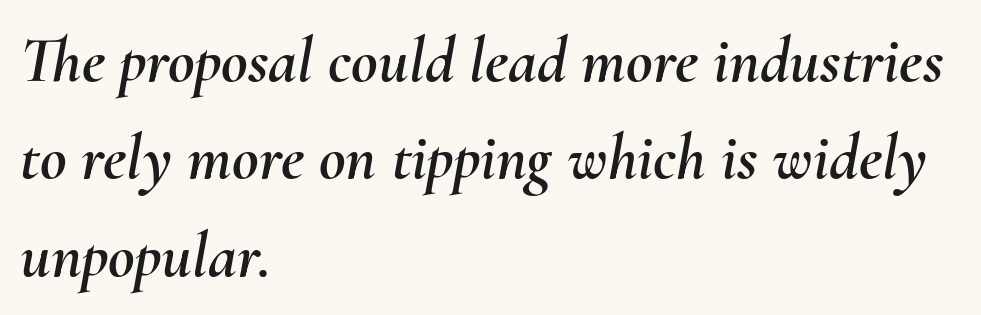
These lines were composed using italics. Varying glyph widths throughout — classic text-font behaviour. The lines are quadded left. A clean baseline with only descenders dipping below it. Leading: standard.
